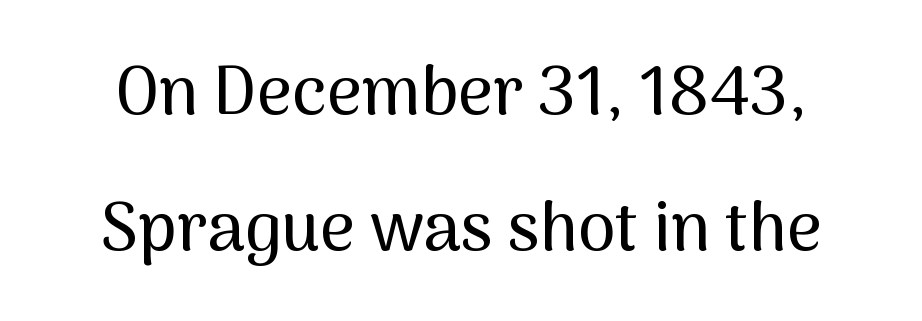
The image shows 68 px sans-serif type, upright; set loose line spacing (2.0x), normal letter spacing, not underlined; medium stroke contrast and a medium x-height.
